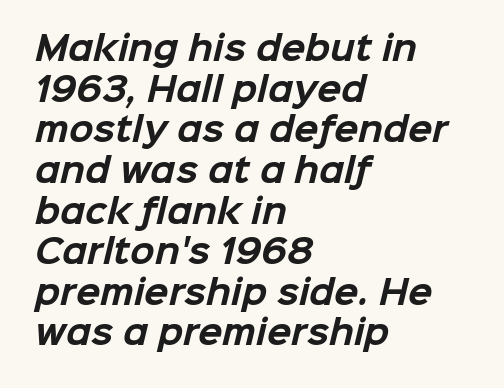
Q: Is the text bold? A: Yes.
Q: Is the typeface a serif or a sans-serif typeface? A: Sans-serif.
Q: Is the text underlined? A: No.
Q: How is the paragraph aligned? A: Left-aligned.
Q: Is the spacing between letters normal or unusually wide? A: Normal.
Q: Is the spacing between lines tight, normal or loose? A: Normal.
Q: Width (condensed, normal, or wide)? A: Normal.
Q: Stroke contrast? A: Low.
Q: x-height? A: Medium.
Q: Monospaced? A: No.
